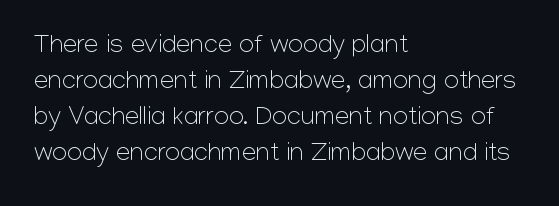
Q: Is the text bold? A: No.
Q: Is the text italic (slanted)? A: No, it is upright.
Q: Is the text underlined? A: No.
Q: How is the paragraph aligned? A: Left-aligned.
Q: Is the spacing between letters normal or unusually wide? A: Normal.
Q: Is the spacing between lines tight, normal or loose? A: Normal.
